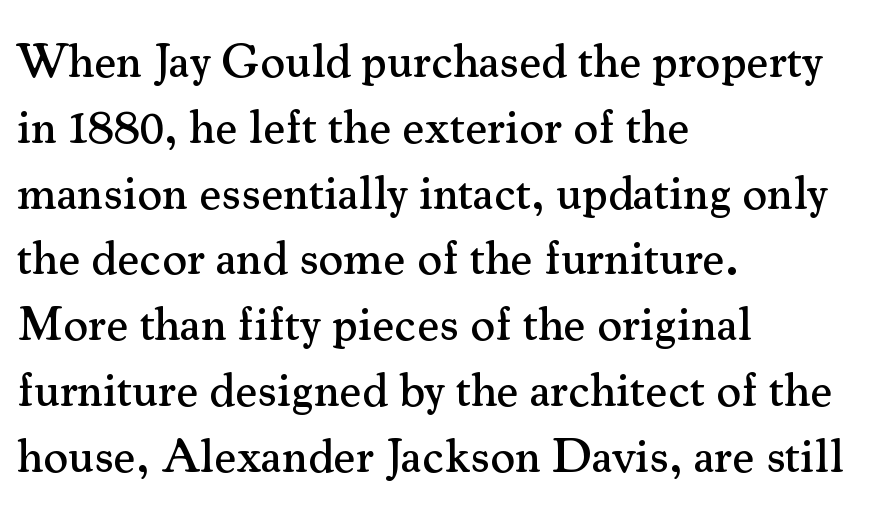
The rows are spaced the way most documents space them. Nobody drew a line under any word here. The gaps between neighbouring characters are ordinary and unremarkable. Typographically, this falls in the serif category.
